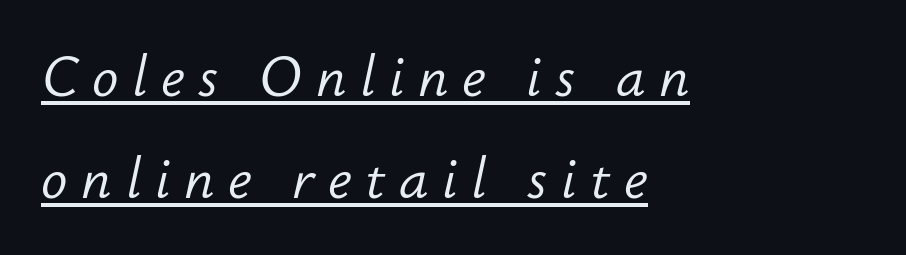
The ragged edge is on the right, which tells us the setting is flush left. The string is rendered with underlining switched on. The letterforms stand isolated, each surrounded by extra space. Looks like regular typesetting: each glyph gets only the width it needs. The glyphs look as if they've been sheared to an angle.
